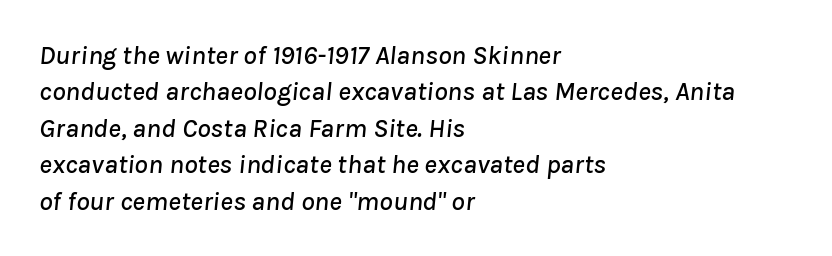
Q: Is the text italic (slanted)? A: Yes, it leans right by about 8 degrees.
Q: Is the text underlined? A: No.
Q: How is the paragraph aligned? A: Left-aligned.
Q: Is the spacing between letters normal or unusually wide? A: Normal.
Q: Is the spacing between lines tight, normal or loose? A: Normal.
